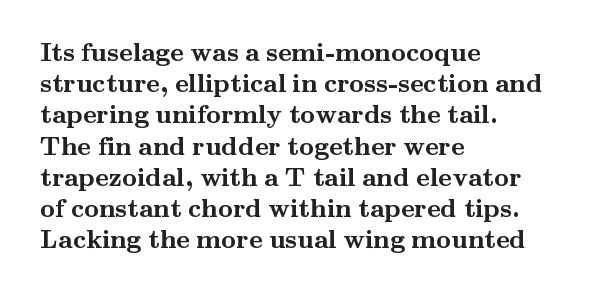
{"italic": "no", "bold": "yes", "underline": "no", "align": "left", "line_spacing_ratio": 1.2, "letter_spacing": "normal", "letter_spacing_em": 0.0, "glyph_px": 26}
